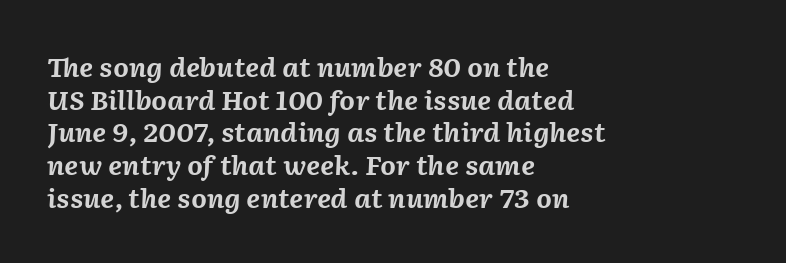
{"italic": "yes", "lean": "right", "slant_degrees": 2, "bold": "yes", "underline": "no", "align": "left", "line_spacing": "normal", "line_spacing_ratio": 1.31, "letter_spacing": "normal", "letter_spacing_em": 0.0, "glyph_px": 25}
